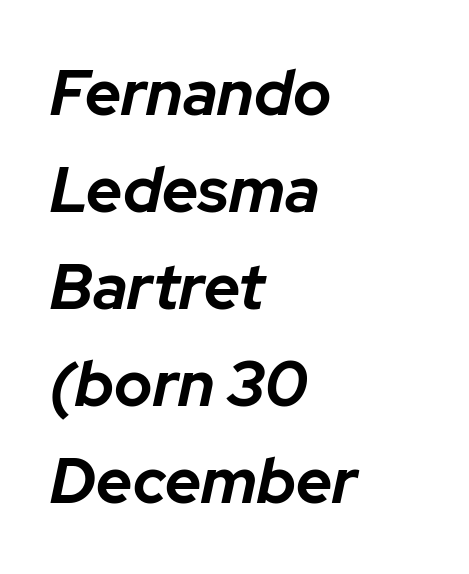
Successive baselines arrive at the customary interval. Reading down the block, your eye returns to a fixed left position each line. The face used here is rendered with its standard letterfit. This rendering features lettering with no underline. Do the characters align in a grid? No, the font is proportional. Every character sits at an angle, as italics do.
